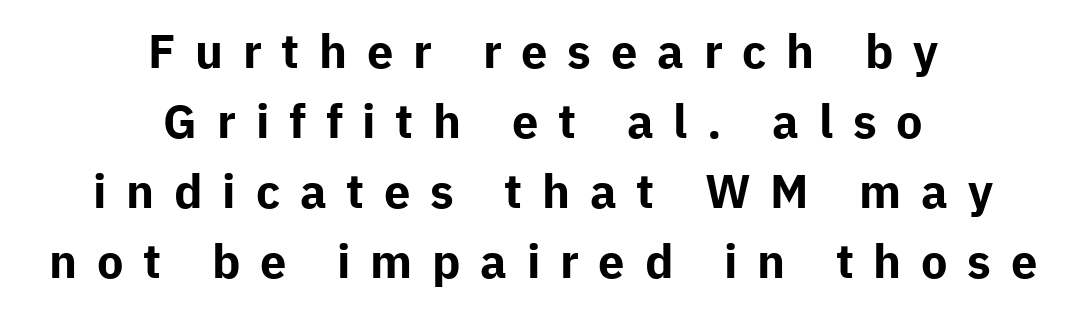
On the weight axis this lands at bold, roughly 700. Nothing sits at the stroke ends, so this counts as sans-serif. Typeset on center — no edge is straight. The typography opts for an upright posture over an oblique one. The glyphs are unaccompanied by any horizontal stroke below them. The rendering uses natural spacing where letterforms have individual widths.
